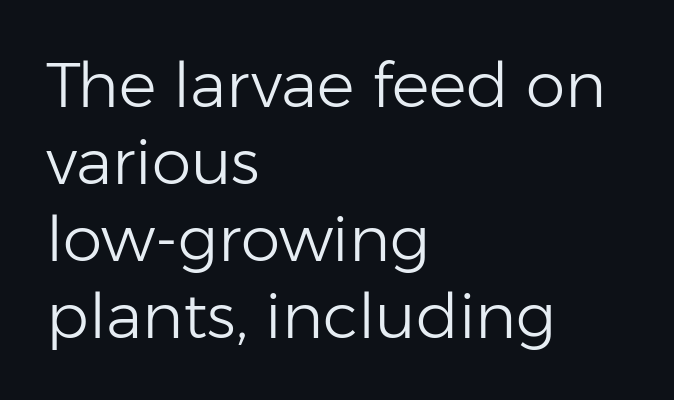
The image shows 63 px light sans-serif type, upright; set left-aligned, line spacing 1.22x, normal letter spacing, not underlined; low stroke contrast and a medium x-height.
